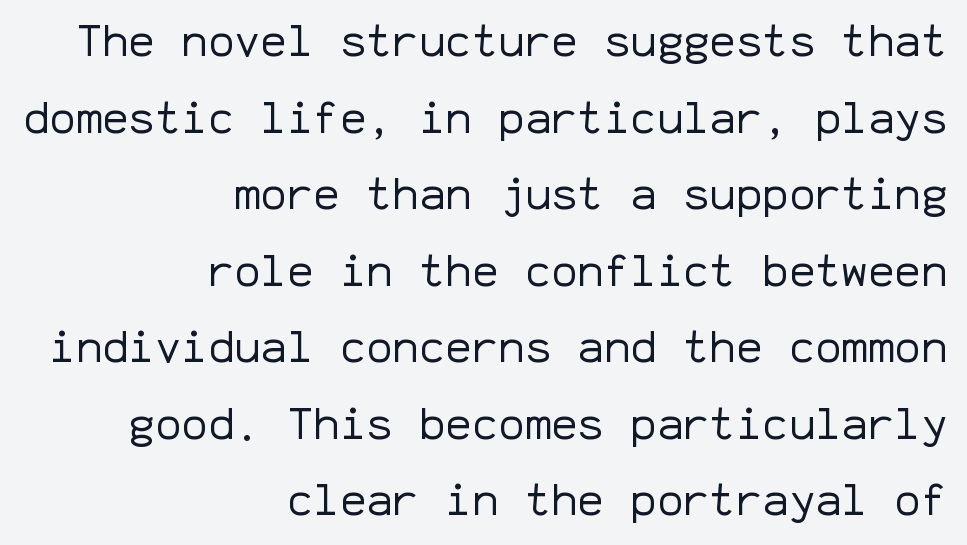
The image shows 44 px regular-weight sans-serif type, upright, monospaced; set right-aligned, line spacing 1.74x, normal letter spacing, not underlined; low stroke contrast and a medium x-height.
